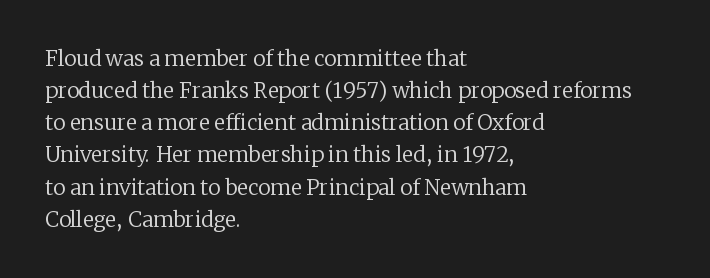
{"italic": "no", "bold": "no", "underline": "no", "align": "left", "line_spacing": "normal", "line_spacing_ratio": 1.53, "letter_spacing": "normal", "letter_spacing_em": 0.0, "glyph_px": 21}
